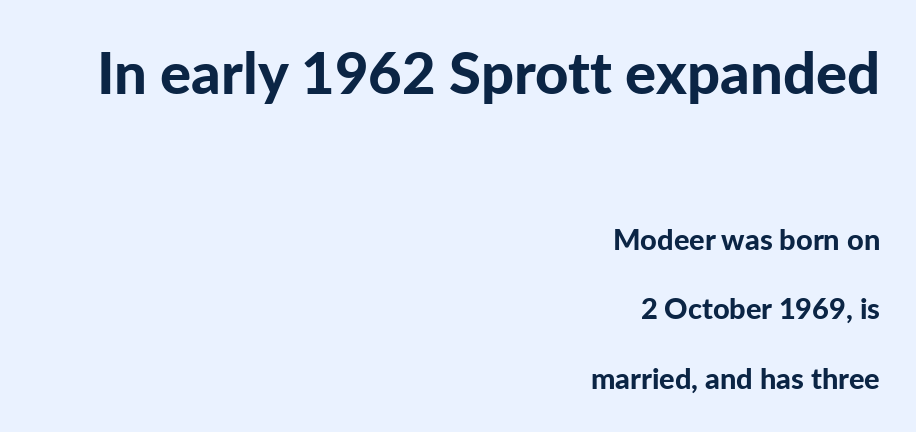
{"serif": "no", "italic": "no", "bold": "yes", "weight": "bold", "width": "normal", "stroke_contrast": "low", "x_height": "medium", "monospaced": "no", "underline": "no", "align": "right", "line_spacing": "loose", "line_spacing_ratio": 2.39, "letter_spacing": "normal", "letter_spacing_em": 0.0, "larger_block": "first", "size_ratio": 2.0, "glyph_px": 58}
